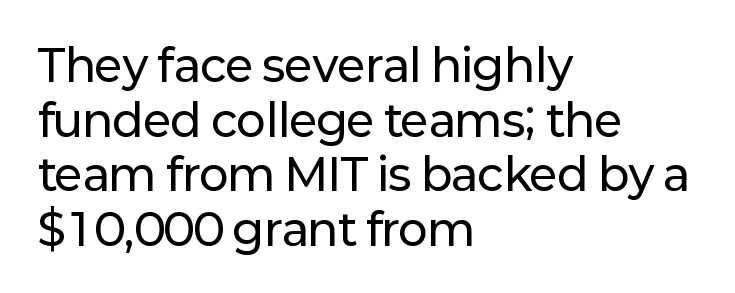
{"serif": "no", "italic": "no", "width": "normal", "stroke_contrast": "low", "x_height": "medium", "monospaced": "no", "underline": "no", "align": "left", "line_spacing_ratio": 1.24, "letter_spacing": "normal", "letter_spacing_em": 0.0, "glyph_px": 44}
